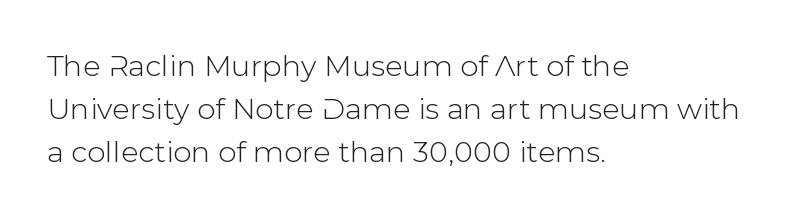
The text was rendered using a sans face with plain stroke endings. Every row of glyphs begins at an identical x-position on the left. Tracking here is standard; glyphs follow each other at the usual distance. Style check: upright.
